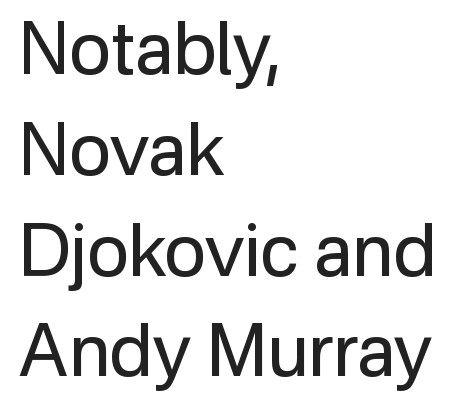
{"serif": "no", "italic": "no", "bold": "no", "weight": "regular", "width": "normal", "stroke_contrast": "low", "x_height": "medium", "monospaced": "no", "underline": "no", "align": "left", "line_spacing": "normal", "line_spacing_ratio": 1.4, "letter_spacing": "normal", "letter_spacing_em": 0.0, "glyph_px": 72}
